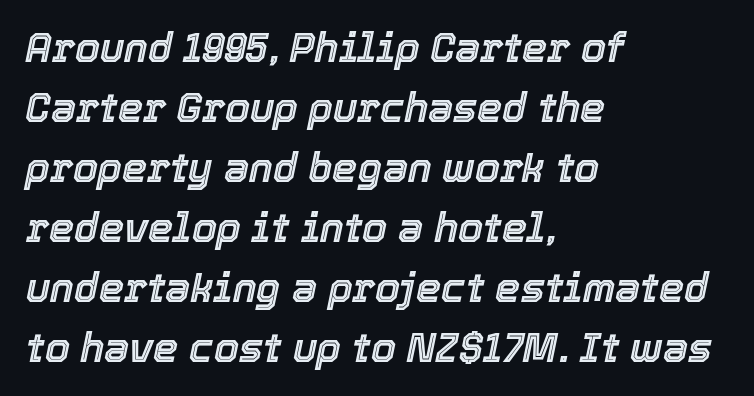
Character widths vary here, with narrow letters taking less room than wide ones. Leftover space on each line is placed entirely after the last word. Slanted lettering throughout. Tracking here is standard; glyphs follow each other at the usual distance. How would I describe the line gaps? Plain and ordinary. Each row of text sits above clean, open space.
